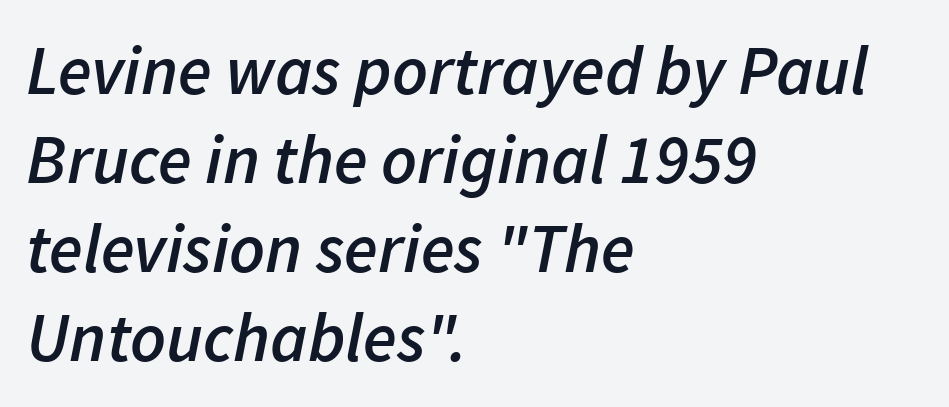
The image shows 69 px semibold type, italic (leaning right); set left-aligned, normal line spacing (1.29x), normal letter spacing, not underlined; low stroke contrast and a medium x-height.
